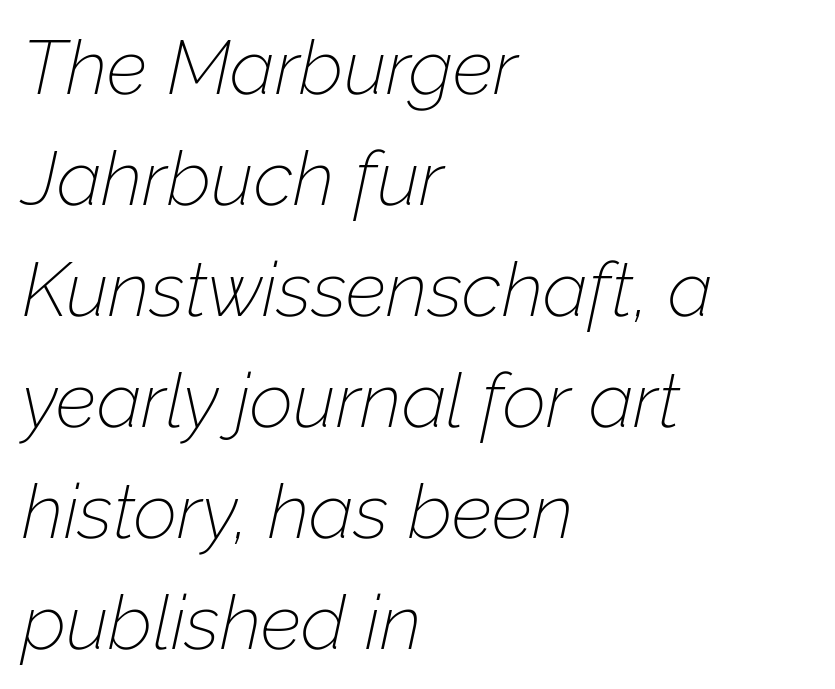
Q: Is the text bold? A: No.
Q: Is the text italic (slanted)? A: Yes, it leans right by about 12 degrees.
Q: Is the text underlined? A: No.
Q: How is the paragraph aligned? A: Left-aligned.
Q: Is the spacing between letters normal or unusually wide? A: Normal.
Q: Is the spacing between lines tight, normal or loose? A: Normal.
Q: Width (condensed, normal, or wide)? A: Normal.
Q: Stroke contrast? A: Low.
Q: x-height? A: Medium.
Q: Monospaced? A: No.
